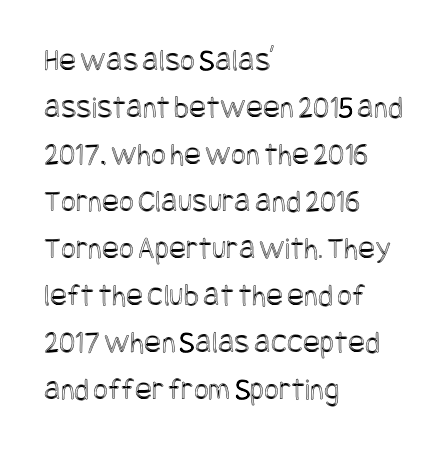
You can tell it's not italic because the verticals are truly vertical. Standard letterfit; no display-style spreading of the glyphs. Quick note: underline off. The rendering uses a moderate line-height, typical for paragraphs. A student would call this left alignment; a typographer would say flush left, rag right.
